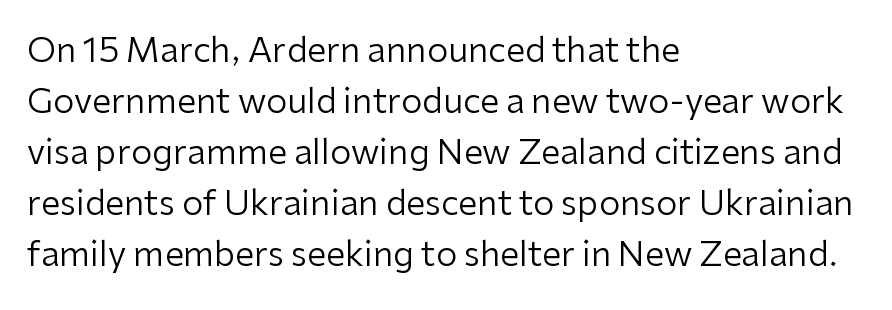
{"serif": "no", "italic": "no", "bold": "no", "weight": "regular", "width": "normal", "stroke_contrast": "low", "x_height": "medium", "monospaced": "no", "underline": "no", "align": "left", "line_spacing": "normal", "line_spacing_ratio": 1.5, "letter_spacing": "normal", "letter_spacing_em": 0.0, "glyph_px": 34}
